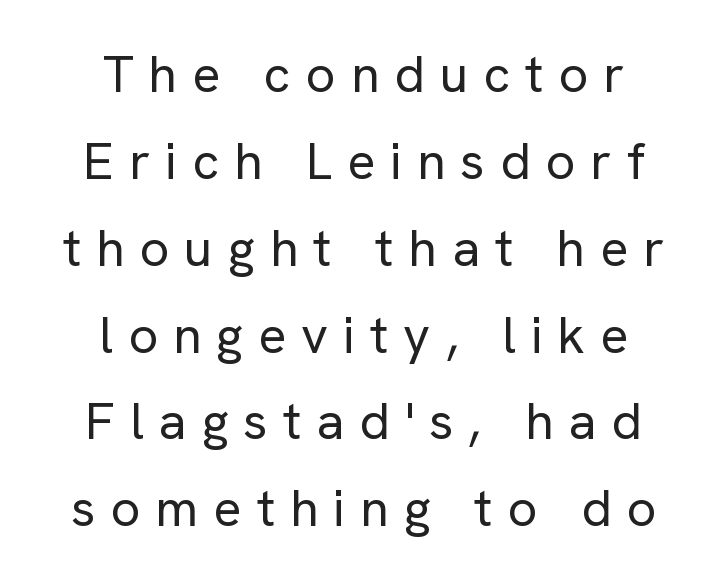
Q: Is the text bold? A: No.
Q: Is the text italic (slanted)? A: No, it is upright.
Q: Is the typeface a serif or a sans-serif typeface? A: Sans-serif.
Q: Is the text underlined? A: No.
Q: How is the paragraph aligned? A: Centered.
Q: Is the spacing between letters normal or unusually wide? A: Unusually wide.
Q: Is the spacing between lines tight, normal or loose? A: Normal.
Q: Width (condensed, normal, or wide)? A: Normal.
Q: Stroke contrast? A: Low.
Q: x-height? A: Medium.
Q: Monospaced? A: No.
